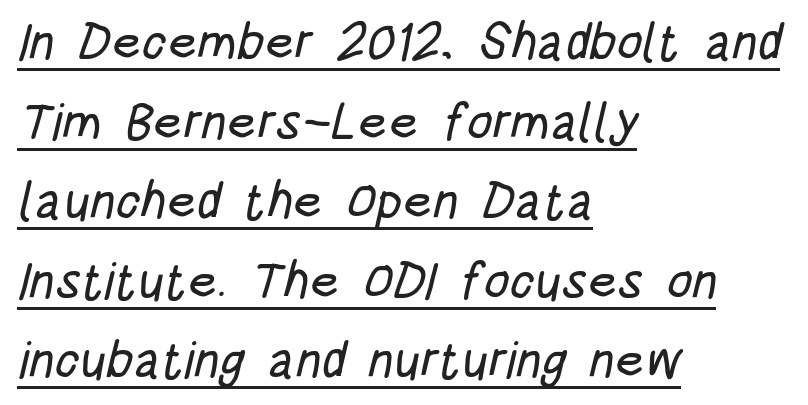
{"serif": "no", "width": "condensed", "stroke_contrast": "low", "x_height": "large", "monospaced": "no", "underline": "yes", "align": "left", "line_spacing": "normal", "line_spacing_ratio": 1.56, "letter_spacing": "normal", "letter_spacing_em": 0.0, "glyph_px": 51}
